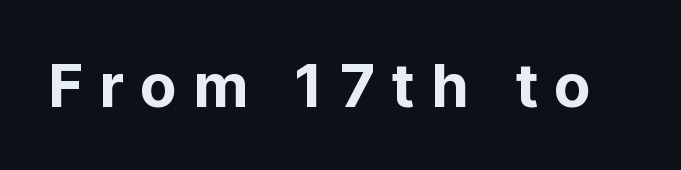
Q: Is the text italic (slanted)? A: No, it is upright.
Q: Is the typeface a serif or a sans-serif typeface? A: Sans-serif.
Q: Is the text underlined? A: No.
Q: Is the spacing between letters normal or unusually wide? A: Unusually wide.
Q: Width (condensed, normal, or wide)? A: Normal.
Q: Stroke contrast? A: Low.
Q: x-height? A: Medium.
Q: Monospaced? A: No.
